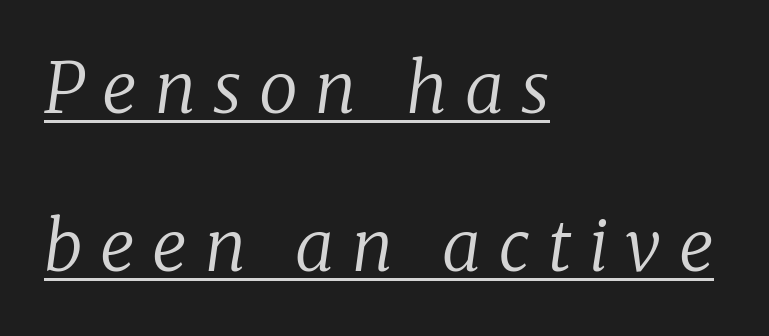
Q: Is the text bold? A: No.
Q: Is the text italic (slanted)? A: Yes, it leans right by about 8 degrees.
Q: Is the typeface a serif or a sans-serif typeface? A: Serif.
Q: Is the text underlined? A: Yes.
Q: How is the paragraph aligned? A: Left-aligned.
Q: Is the spacing between letters normal or unusually wide? A: Unusually wide.
Q: Is the spacing between lines tight, normal or loose? A: Loose.
Q: Width (condensed, normal, or wide)? A: Normal.
Q: Stroke contrast? A: Low.
Q: x-height? A: Medium.
Q: Monospaced? A: No.
